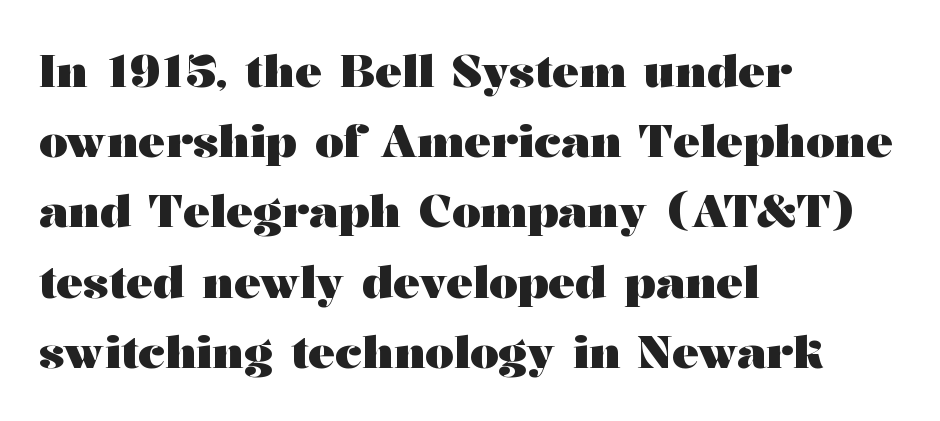
Q: Is the text bold? A: Yes.
Q: Is the text italic (slanted)? A: No, it is upright.
Q: Is the typeface a serif or a sans-serif typeface? A: Serif.
Q: Is the text underlined? A: No.
Q: How is the paragraph aligned? A: Left-aligned.
Q: Is the spacing between letters normal or unusually wide? A: Normal.
Q: Is the spacing between lines tight, normal or loose? A: Normal.
Q: Width (condensed, normal, or wide)? A: Wide.
Q: Stroke contrast? A: Medium.
Q: x-height? A: Medium.
Q: Monospaced? A: No.
